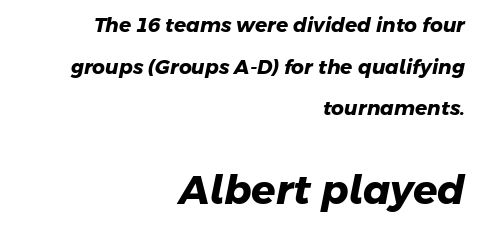
Q: Is the text bold? A: Yes.
Q: Is the typeface a serif or a sans-serif typeface? A: Sans-serif.
Q: Is the text underlined? A: No.
Q: How is the paragraph aligned? A: Right-aligned.
Q: Is the spacing between letters normal or unusually wide? A: Normal.
Q: Is the spacing between lines tight, normal or loose? A: Loose.
Q: Which block of text is set in a larger size, the first (top) or the second (bottom)? A: The second (bottom) one.
Q: Width (condensed, normal, or wide)? A: Normal.
Q: Stroke contrast? A: Low.
Q: x-height? A: Medium.
Q: Monospaced? A: No.
